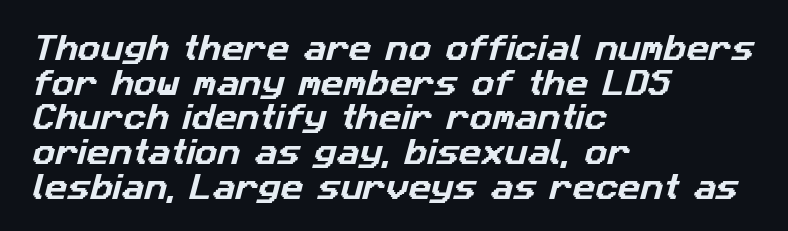
Letters rest on an invisible, unmarked baseline. Teacher's note: observe the even left margin — that is flush-left alignment. Think of a printed novel: that variable character pitch is what you see here. Students, note that the glyphs here touch the page at normal intervals.
